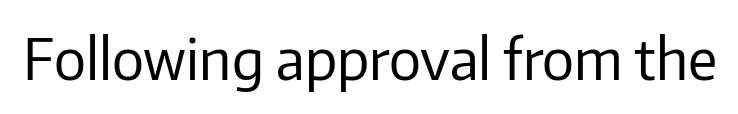
{"serif": "no", "italic": "no", "bold": "no", "weight": "regular", "width": "normal", "stroke_contrast": "low", "x_height": "medium", "monospaced": "no", "underline": "no", "letter_spacing": "normal", "letter_spacing_em": 0.0, "glyph_px": 57}
